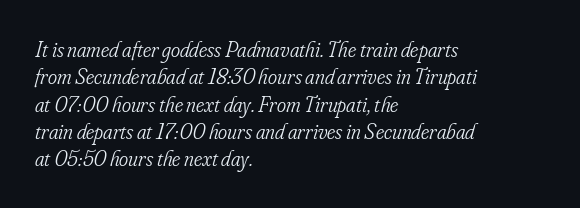
The image shows 22 px text type, italic (leaning right); set left-aligned, line spacing 1.24x, normal letter spacing, not underlined.
